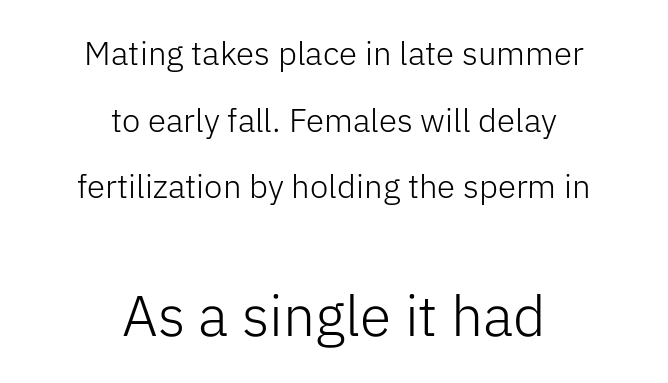
Q: Is the text bold? A: No.
Q: Is the text italic (slanted)? A: No, it is upright.
Q: Is the typeface a serif or a sans-serif typeface? A: Sans-serif.
Q: Is the text underlined? A: No.
Q: How is the paragraph aligned? A: Centered.
Q: Is the spacing between letters normal or unusually wide? A: Normal.
Q: Is the spacing between lines tight, normal or loose? A: Loose.
Q: Which block of text is set in a larger size, the first (top) or the second (bottom)? A: The second (bottom) one.
Q: Width (condensed, normal, or wide)? A: Normal.
Q: Stroke contrast? A: Low.
Q: x-height? A: Medium.
Q: Monospaced? A: No.
